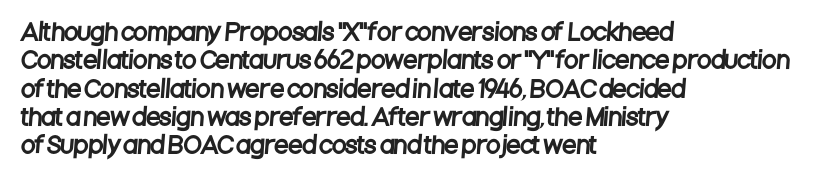
{"underline": "no", "align": "left", "line_spacing_ratio": 1.23, "letter_spacing": "normal", "letter_spacing_em": 0.0, "glyph_px": 23}
